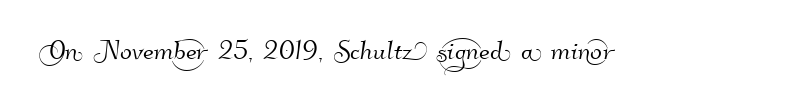
Grotesque or geometric, the face here clearly has no serifs. The baseline area is clear. The letters advance in unequal steps, a hallmark of proportional type. Is the letter spacing exaggerated? No — it looks like the ordinary default.
